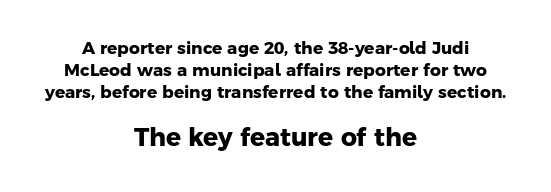
Q: Is the text bold? A: Yes.
Q: Is the text underlined? A: No.
Q: How is the paragraph aligned? A: Centered.
Q: Is the spacing between letters normal or unusually wide? A: Normal.
Q: Is the spacing between lines tight, normal or loose? A: Normal.
Q: Which block of text is set in a larger size, the first (top) or the second (bottom)? A: The second (bottom) one.
